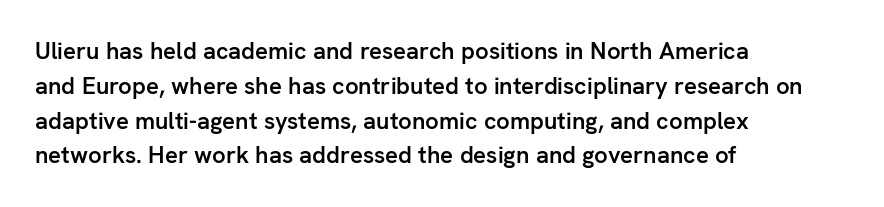
The image shows 24 px text type, upright; set left-aligned, normal line spacing (1.45x), normal letter spacing, not underlined.
